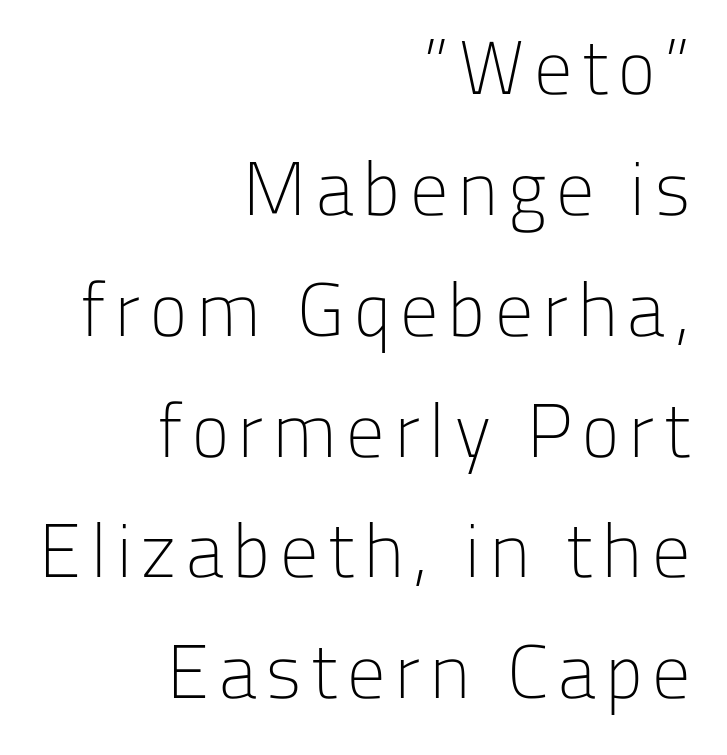
{"serif": "no", "italic": "no", "bold": "no", "weight": "light", "width": "normal", "stroke_contrast": "low", "x_height": "medium", "monospaced": "no", "underline": "no", "align": "right", "line_spacing": "normal", "line_spacing_ratio": 1.59, "glyph_px": 76}
